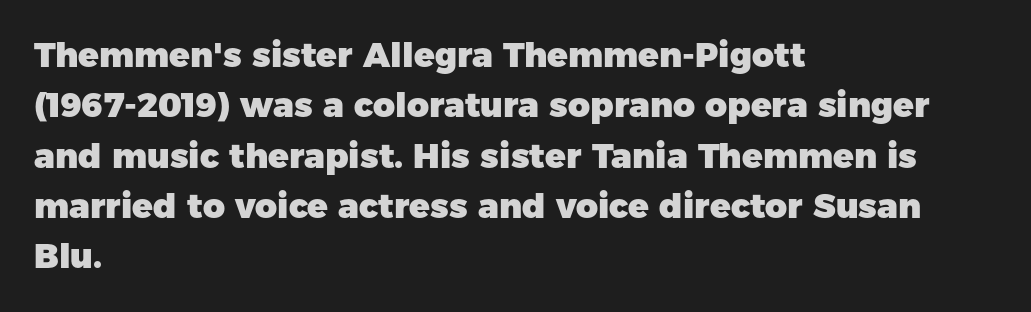
Q: Is the text bold? A: Yes.
Q: Is the text italic (slanted)? A: No, it is upright.
Q: Is the typeface a serif or a sans-serif typeface? A: Sans-serif.
Q: Is the text underlined? A: No.
Q: How is the paragraph aligned? A: Left-aligned.
Q: Is the spacing between letters normal or unusually wide? A: Normal.
Q: Is the spacing between lines tight, normal or loose? A: Normal.
Q: Width (condensed, normal, or wide)? A: Normal.
Q: Stroke contrast? A: Low.
Q: x-height? A: Medium.
Q: Monospaced? A: No.
